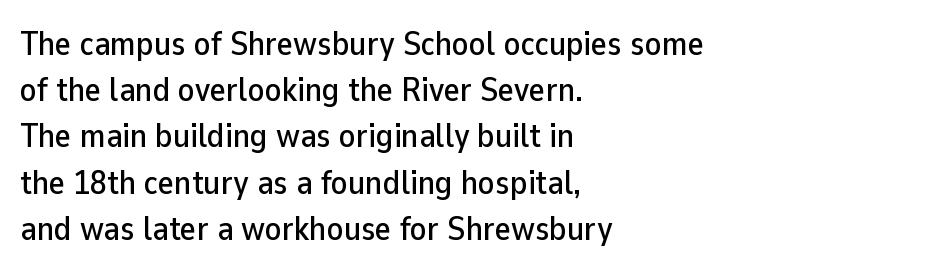
{"serif": "no", "italic": "no", "width": "normal", "stroke_contrast": "low", "x_height": "medium", "monospaced": "no", "underline": "no", "align": "left", "line_spacing": "normal", "line_spacing_ratio": 1.36, "letter_spacing": "normal", "letter_spacing_em": 0.0, "glyph_px": 34}
